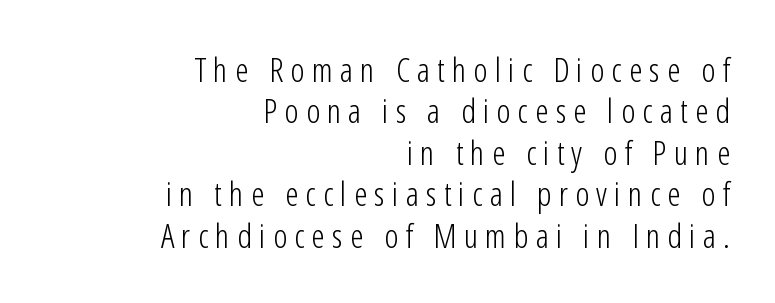
The image shows 34 px light, condensed sans-serif type, upright; set right-aligned, line spacing 1.22x, unusually wide letter spacing (+0.21 em), not underlined; low stroke contrast and a medium x-height.
